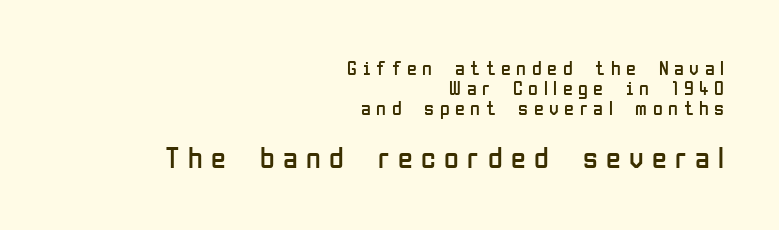
The image shows 30 px regular-weight, condensed sans-serif type, upright; set right-aligned, tight line spacing (0.99x), unusually wide letter spacing (+0.28 em), not underlined; the second (bottom) block is 1.5x larger; low stroke contrast and a medium x-height.
